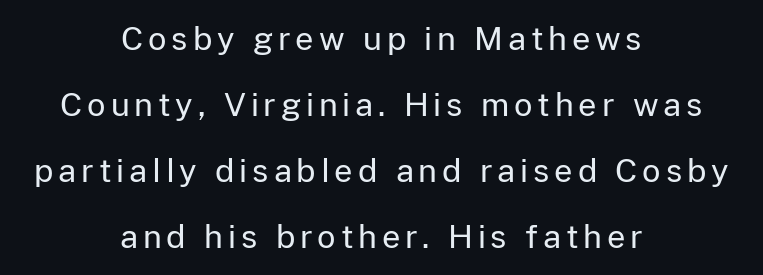
Bold? No — there's no thickening of the strokes. No feet cap the strokes, marking this as sans-serif type. What's the leading like? Stretched, with rows far apart. Descenders hang freely into open space. Casual observation: everything's sitting right in the middle.
